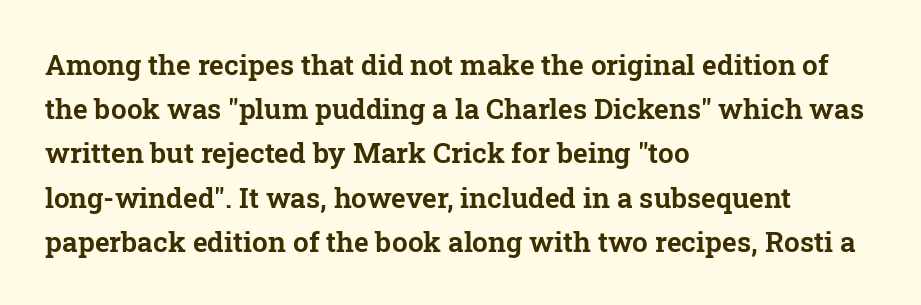
Notice how the stems are strictly vertical — no italics here. I'd call this a serif setting — the letters wear small feet. The designer left line spacing at the default. Each letter keeps its own natural width here, so spacing adapts to shape. Letter spacing: default.
